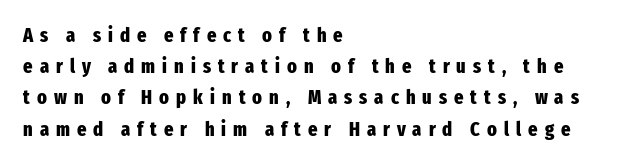
Q: Is the text bold? A: Yes.
Q: Is the text italic (slanted)? A: No, it is upright.
Q: Is the text underlined? A: No.
Q: How is the paragraph aligned? A: Left-aligned.
Q: Is the spacing between letters normal or unusually wide? A: Unusually wide.
Q: Is the spacing between lines tight, normal or loose? A: Normal.
